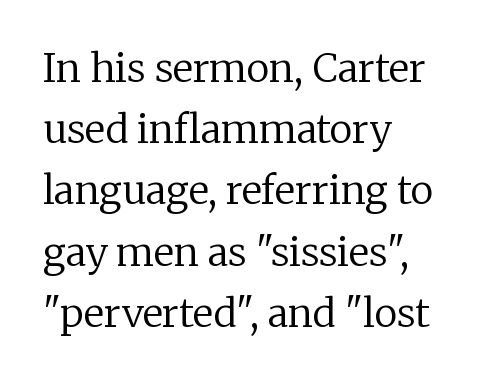
{"serif": "yes", "italic": "no", "bold": "no", "weight": "regular", "width": "normal", "stroke_contrast": "low", "x_height": "medium", "monospaced": "no", "underline": "no", "align": "left", "line_spacing": "normal", "line_spacing_ratio": 1.57, "letter_spacing": "normal", "letter_spacing_em": 0.0, "glyph_px": 39}
